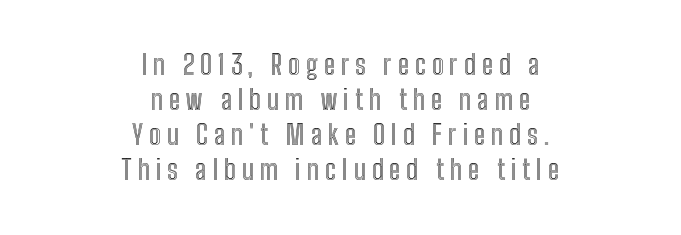
The image shows 27 px text type, upright; set centered, normal line spacing (1.3x), unusually wide letter spacing (+0.22 em), not underlined.
